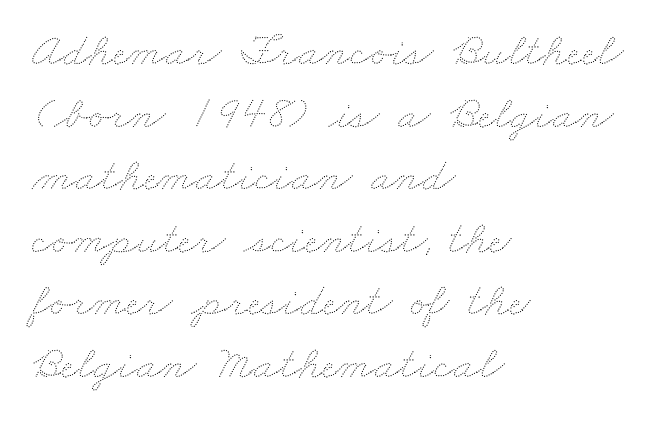
Q: Is the text bold? A: No.
Q: Is the text underlined? A: No.
Q: How is the paragraph aligned? A: Left-aligned.
Q: Is the spacing between letters normal or unusually wide? A: Normal.
Q: Is the spacing between lines tight, normal or loose? A: Normal.
Q: Width (condensed, normal, or wide)? A: Wide.
Q: Stroke contrast? A: Medium.
Q: x-height? A: Small.
Q: Monospaced? A: No.
